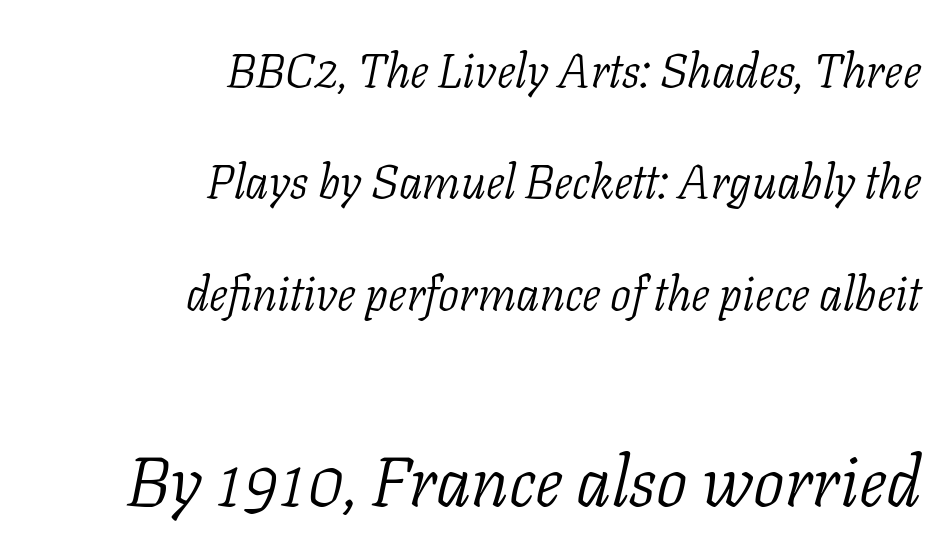
The image shows 70 px light serif type, italic (leaning right); set right-aligned, loose line spacing (2.37x), normal letter spacing, not underlined; the second (bottom) block is 1.49x larger; low stroke contrast and a medium x-height.
